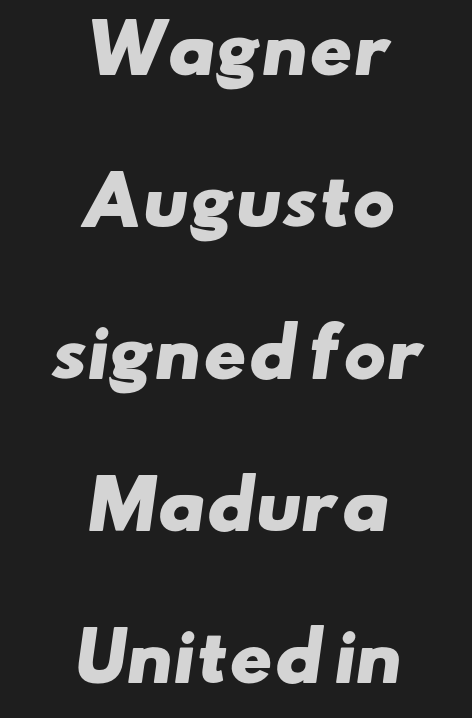
{"serif": "no", "bold": "yes", "weight": "heavy", "width": "wide", "stroke_contrast": "low", "x_height": "small", "monospaced": "no", "underline": "no", "align": "center", "line_spacing": "loose", "line_spacing_ratio": 2.34, "letter_spacing": "normal", "letter_spacing_em": 0.0, "glyph_px": 65}
